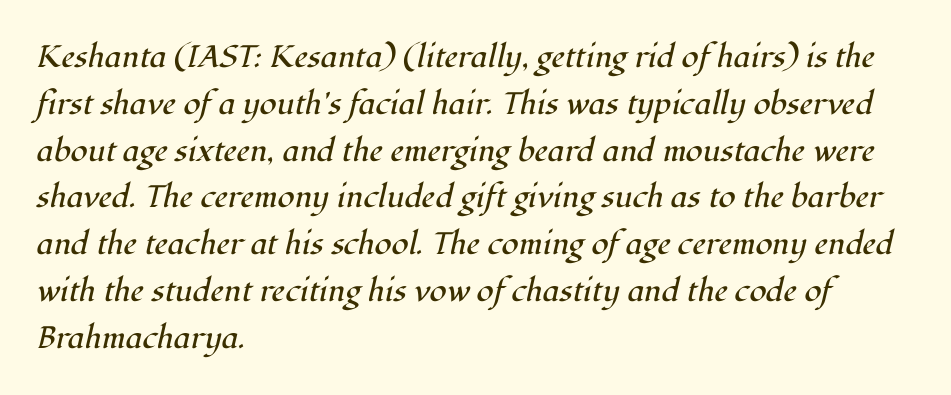
{"serif": "yes", "italic": "yes", "lean": "right", "slant_degrees": 12, "bold": "no", "weight": "regular", "width": "normal", "stroke_contrast": "high", "x_height": "medium", "monospaced": "no", "underline": "no", "align": "left", "line_spacing": "normal", "line_spacing_ratio": 1.51, "letter_spacing": "normal", "letter_spacing_em": 0.0, "glyph_px": 31}
